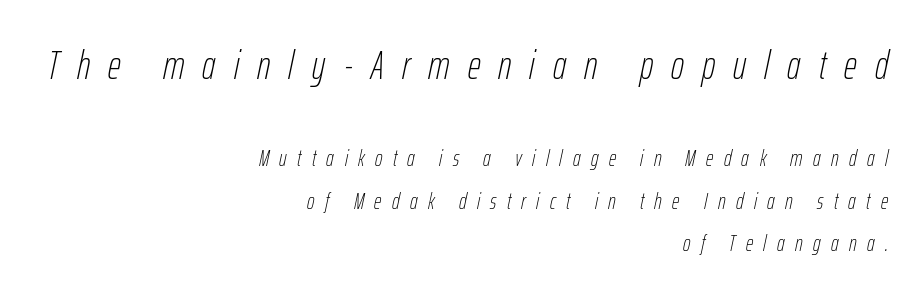
Q: Is the text bold? A: No.
Q: Is the text italic (slanted)? A: Yes, it leans right by about 12 degrees.
Q: Is the text underlined? A: No.
Q: How is the paragraph aligned? A: Right-aligned.
Q: Is the spacing between letters normal or unusually wide? A: Unusually wide.
Q: Which block of text is set in a larger size, the first (top) or the second (bottom)? A: The first (top) one.
Q: Width (condensed, normal, or wide)? A: Condensed.
Q: Stroke contrast? A: Low.
Q: x-height? A: Medium.
Q: Monospaced? A: No.
